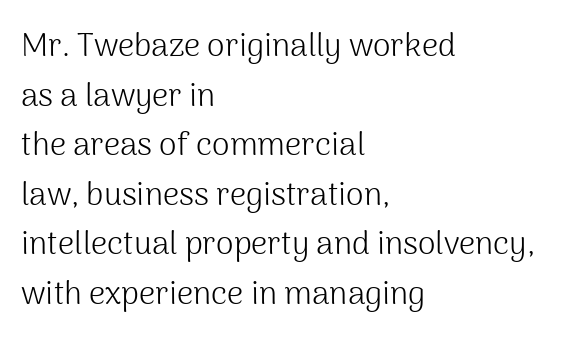
Q: Is the text bold? A: No.
Q: Is the text italic (slanted)? A: No, it is upright.
Q: Is the typeface a serif or a sans-serif typeface? A: Sans-serif.
Q: Is the text underlined? A: No.
Q: How is the paragraph aligned? A: Left-aligned.
Q: Is the spacing between letters normal or unusually wide? A: Normal.
Q: Is the spacing between lines tight, normal or loose? A: Normal.
Q: Width (condensed, normal, or wide)? A: Normal.
Q: Stroke contrast? A: Medium.
Q: x-height? A: Medium.
Q: Monospaced? A: No.
